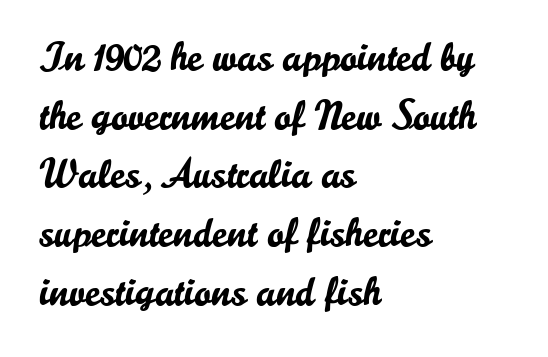
{"serif": "no", "width": "normal", "stroke_contrast": "low", "x_height": "small", "monospaced": "no", "underline": "no", "align": "left", "line_spacing": "normal", "line_spacing_ratio": 1.43, "letter_spacing": "normal", "letter_spacing_em": 0.0, "glyph_px": 41}
